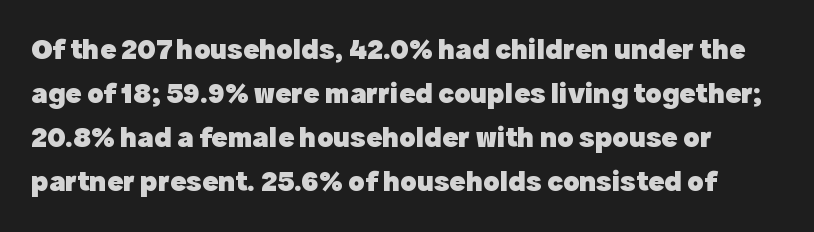
The image shows 30 px heavy sans-serif type, upright; set normal line spacing (1.47x), normal letter spacing, not underlined; a medium x-height.
